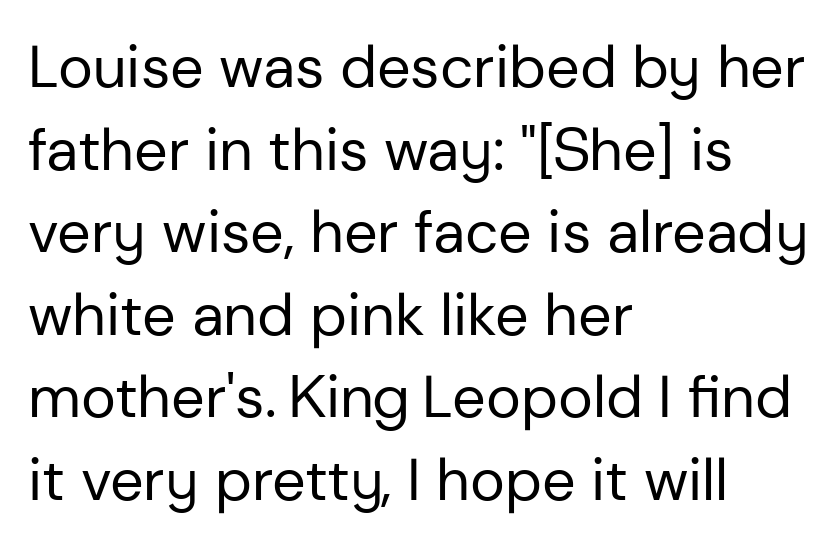
Q: Is the text bold? A: No.
Q: Is the text italic (slanted)? A: No, it is upright.
Q: Is the typeface a serif or a sans-serif typeface? A: Sans-serif.
Q: Is the text underlined? A: No.
Q: How is the paragraph aligned? A: Left-aligned.
Q: Is the spacing between letters normal or unusually wide? A: Normal.
Q: Is the spacing between lines tight, normal or loose? A: Normal.
Q: Width (condensed, normal, or wide)? A: Normal.
Q: Stroke contrast? A: Low.
Q: x-height? A: Medium.
Q: Monospaced? A: No.
